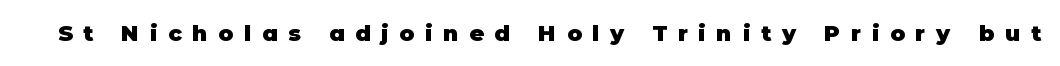
Q: Is the text bold? A: Yes.
Q: Is the text italic (slanted)? A: No, it is upright.
Q: Is the text underlined? A: No.
Q: Is the spacing between letters normal or unusually wide? A: Unusually wide.
